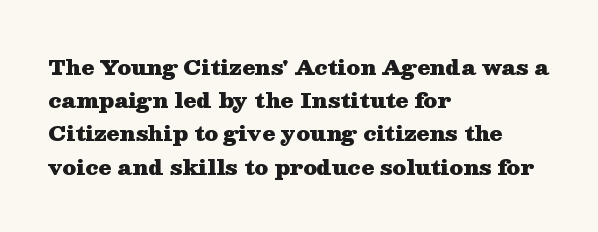
{"italic": "no", "bold": "yes", "underline": "no", "align": "left", "line_spacing": "normal", "line_spacing_ratio": 1.58, "letter_spacing": "normal", "letter_spacing_em": 0.0, "glyph_px": 21}
